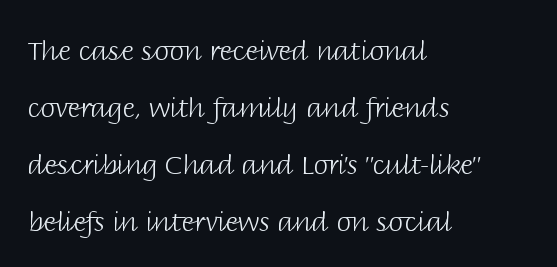
{"italic": "no", "bold": "no", "underline": "no", "align": "left", "line_spacing": "loose", "line_spacing_ratio": 2.11, "letter_spacing": "normal", "letter_spacing_em": 0.0, "glyph_px": 27}
